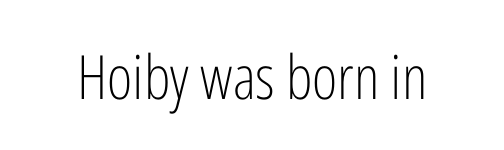
{"serif": "no", "italic": "no", "bold": "no", "weight": "light", "width": "condensed", "stroke_contrast": "low", "x_height": "medium", "monospaced": "no", "underline": "no", "letter_spacing": "normal", "letter_spacing_em": 0.0, "glyph_px": 61}
